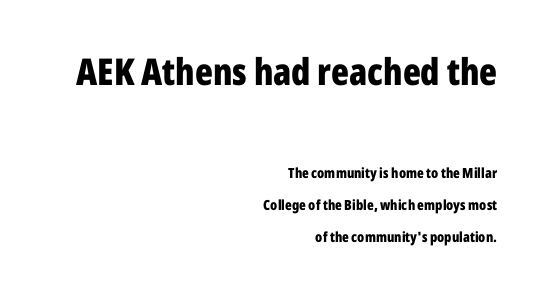
The image shows 37 px bold, condensed sans-serif type, upright; set right-aligned, loose line spacing (2.29x), normal letter spacing, not underlined; the first (top) block is 2.64x larger; low stroke contrast and a medium x-height.
